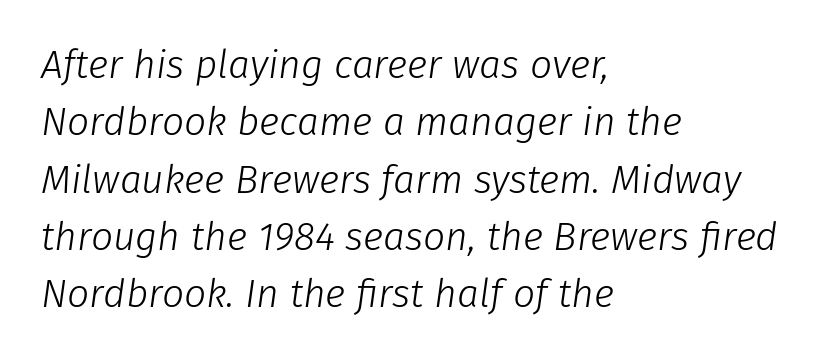
One-word summary of the alignment: left. The vertical gap from one line to the next is medium. Slanted lettering throughout. Students, note that the glyphs here touch the page at normal intervals. Character widths vary here, with narrow letters taking less room than wide ones. Check under the words: just untouched page.
